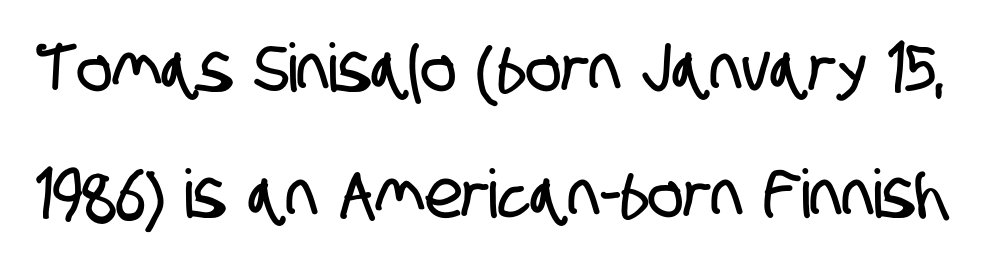
Q: Is the typeface a serif or a sans-serif typeface? A: Sans-serif.
Q: Is the text underlined? A: No.
Q: Is the spacing between letters normal or unusually wide? A: Normal.
Q: Width (condensed, normal, or wide)? A: Condensed.
Q: Stroke contrast? A: Low.
Q: x-height? A: Large.
Q: Monospaced? A: No.
